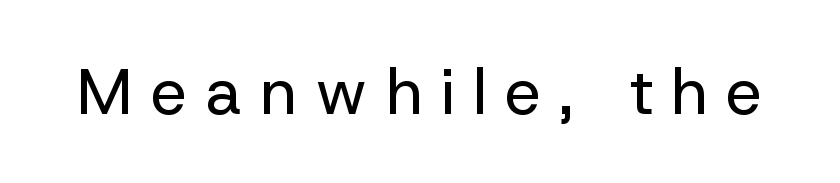
Letters have the restrained weight of plain body copy at most. Observe the wide spacing: letters keep a clear distance from each other. You can tell from the bare stems that sans-serif type was used. Every character sits straight up, as roman type does. This rendering features lettering with no underline. Note the varied advance widths — an 'i' is clearly narrower than an 'm'.
